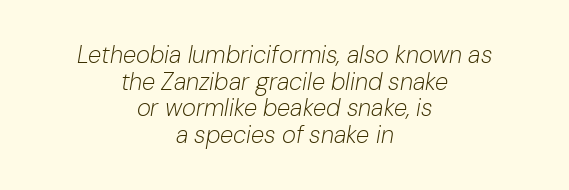
The image shows 24 px text type, italic (leaning right); set centered, tight line spacing (1.11x), normal letter spacing, not underlined.
